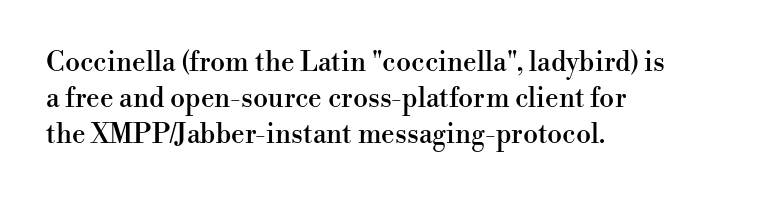
Q: Is the text italic (slanted)? A: No, it is upright.
Q: Is the text underlined? A: No.
Q: How is the paragraph aligned? A: Left-aligned.
Q: Is the spacing between letters normal or unusually wide? A: Normal.
Q: Is the spacing between lines tight, normal or loose? A: Normal.
